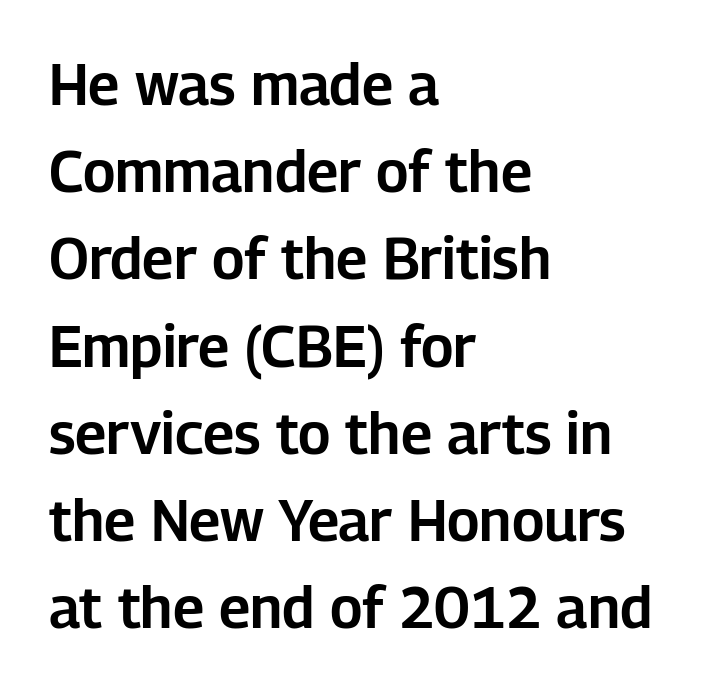
{"serif": "no", "italic": "no", "width": "normal", "stroke_contrast": "low", "x_height": "medium", "monospaced": "no", "underline": "no", "align": "left", "line_spacing": "normal", "line_spacing_ratio": 1.53, "letter_spacing": "normal", "letter_spacing_em": 0.0, "glyph_px": 57}
